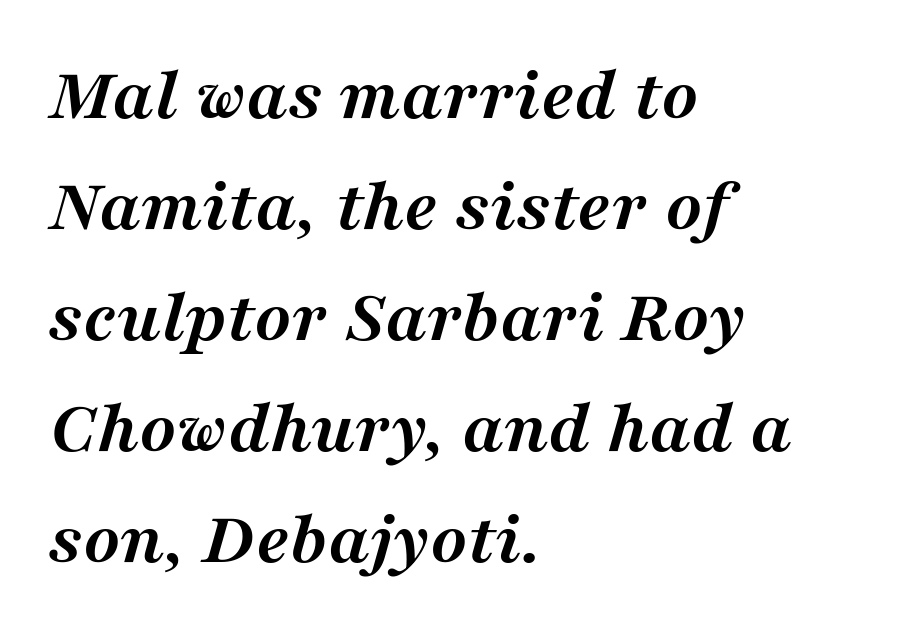
The image shows 77 px semibold serif type, italic (leaning right); set left-aligned, normal line spacing (1.44x), normal letter spacing, not underlined; medium stroke contrast and a medium x-height.
